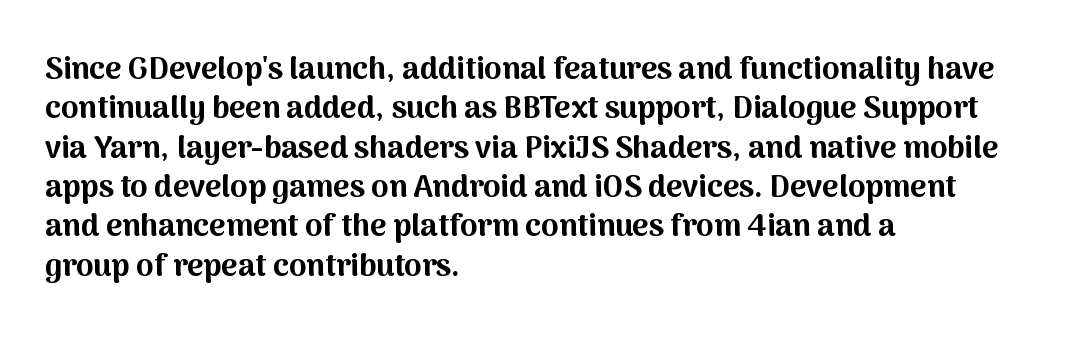
The image shows 31 px bold sans-serif type, upright; set left-aligned, normal line spacing (1.27x), normal letter spacing, not underlined; medium stroke contrast and a medium x-height.
